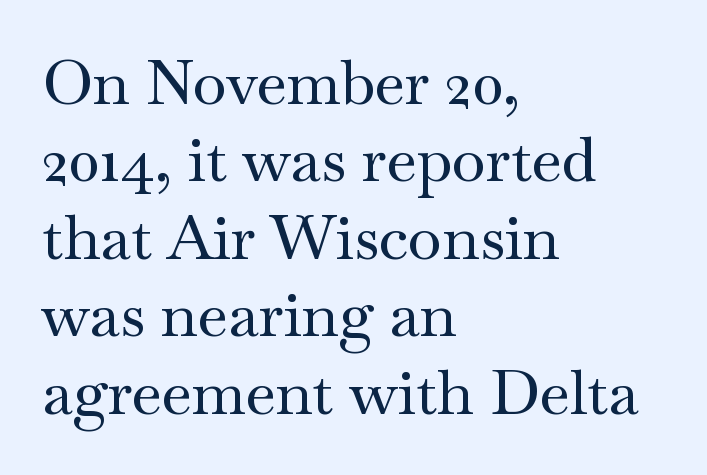
Q: Is the text italic (slanted)? A: No, it is upright.
Q: Is the typeface a serif or a sans-serif typeface? A: Serif.
Q: Is the text underlined? A: No.
Q: How is the paragraph aligned? A: Left-aligned.
Q: Is the spacing between letters normal or unusually wide? A: Normal.
Q: Is the spacing between lines tight, normal or loose? A: Normal.
Q: Width (condensed, normal, or wide)? A: Wide.
Q: Stroke contrast? A: Medium.
Q: x-height? A: Small.
Q: Monospaced? A: No.
